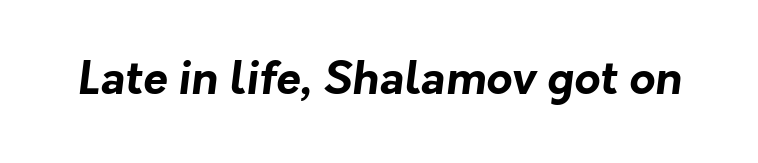
What weight is shown? A full bold with thick strokes. Glyph-to-glyph distance matches everyday printed text. Think of a printed novel: that variable character pitch is what you see here. This rendering employs a face without finishing strokes, i.e., a sans-serif. The strip under each line holds only bare page.
